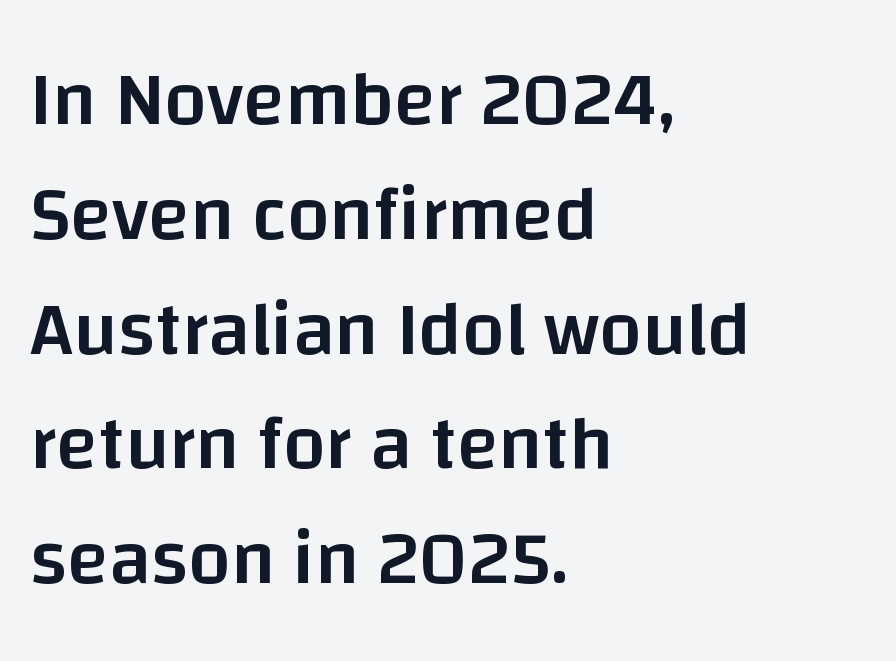
The image shows 76 px semibold sans-serif type, upright; set left-aligned, normal line spacing (1.51x), normal letter spacing, not underlined; low stroke contrast and a large x-height.
